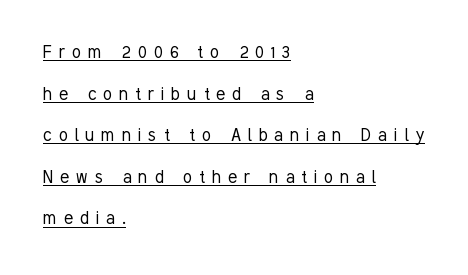
The image shows 21 px text type, upright; set left-aligned, loose line spacing (1.98x), unusually wide letter spacing (+0.33 em), underlined.
